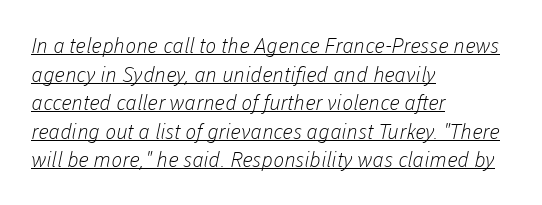
{"bold": "no", "underline": "yes", "align": "left", "line_spacing": "normal", "line_spacing_ratio": 1.36, "letter_spacing": "normal", "letter_spacing_em": 0.0, "glyph_px": 21}
